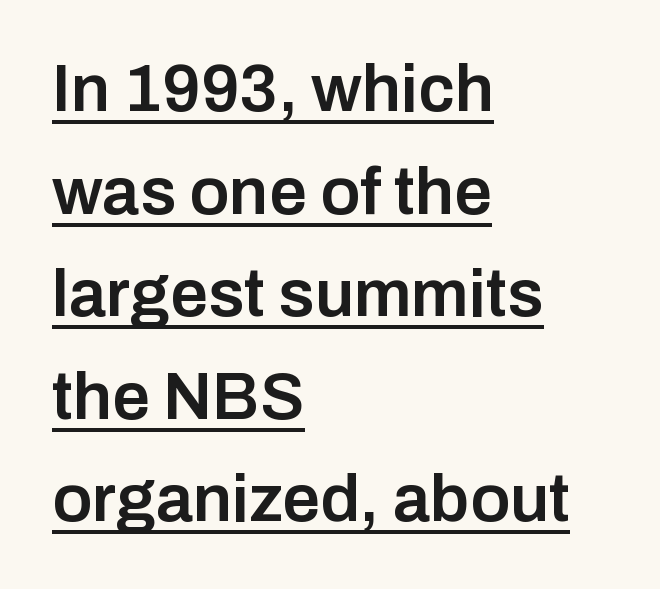
Q: Is the text bold? A: Semi-bold.
Q: Is the text italic (slanted)? A: No, it is upright.
Q: Is the typeface a serif or a sans-serif typeface? A: Sans-serif.
Q: Is the text underlined? A: Yes.
Q: How is the paragraph aligned? A: Left-aligned.
Q: Is the spacing between letters normal or unusually wide? A: Normal.
Q: Is the spacing between lines tight, normal or loose? A: Normal.
Q: Width (condensed, normal, or wide)? A: Normal.
Q: Stroke contrast? A: Low.
Q: x-height? A: Medium.
Q: Monospaced? A: No.
